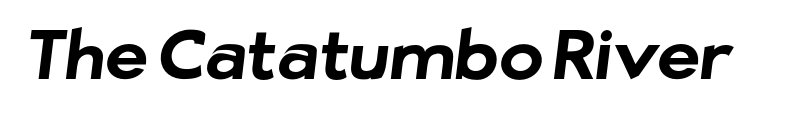
The image shows 67 px bold sans-serif type; set normal letter spacing, not underlined; low stroke contrast and a medium x-height.
